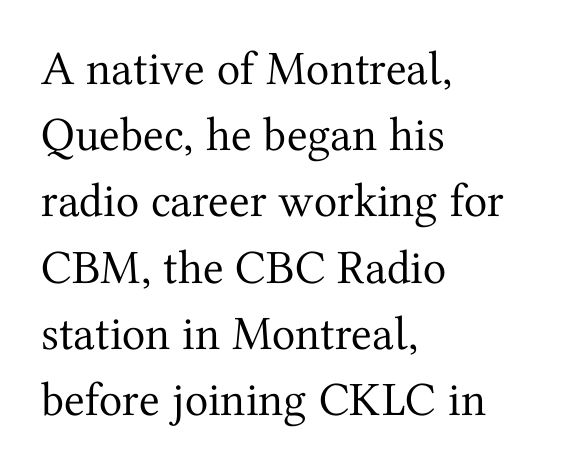
These lines are rendered in a variable-pitch font. Ascenders rise straight up at ninety degrees. Caption: standard tracking, unaltered. Vertical spacing — default. The compositor pushed each line to the left boundary. Note: serifs present on the glyphs.
